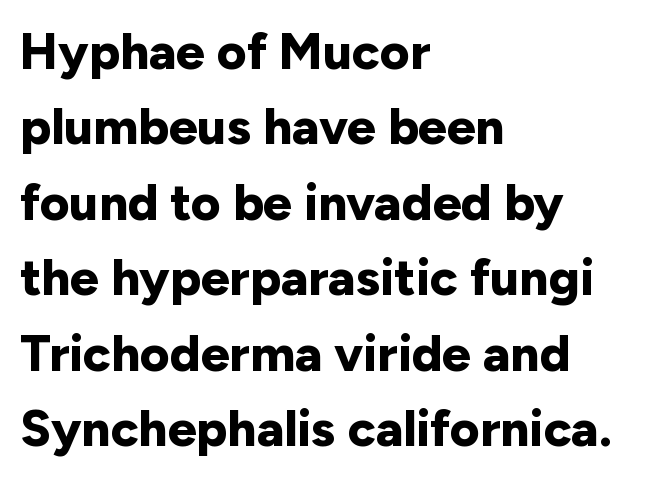
Each word holds together tightly as a unit, with standard inter-letter gaps. Each letter keeps its own natural width here, so spacing adapts to shape. Is the type bold? Yes — the strokes are clearly thick and heavy. Nothing sits at the stroke ends, so this counts as sans-serif. Posture: upright roman.
